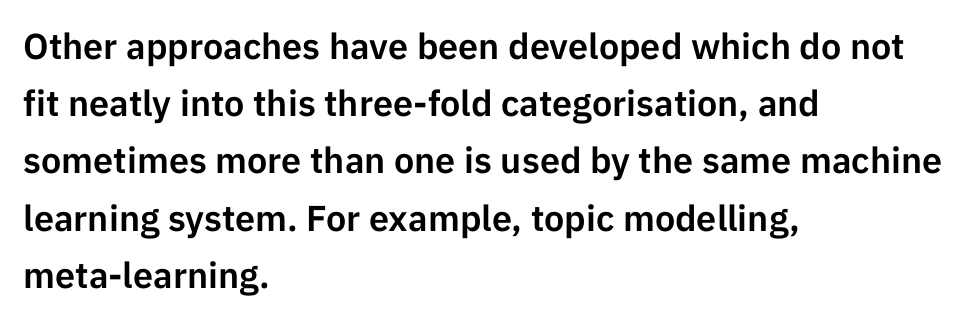
Q: Is the text italic (slanted)? A: No, it is upright.
Q: Is the typeface a serif or a sans-serif typeface? A: Sans-serif.
Q: Is the text underlined? A: No.
Q: How is the paragraph aligned? A: Left-aligned.
Q: Is the spacing between letters normal or unusually wide? A: Normal.
Q: Is the spacing between lines tight, normal or loose? A: Normal.
Q: Width (condensed, normal, or wide)? A: Normal.
Q: Stroke contrast? A: Low.
Q: x-height? A: Medium.
Q: Monospaced? A: No.
